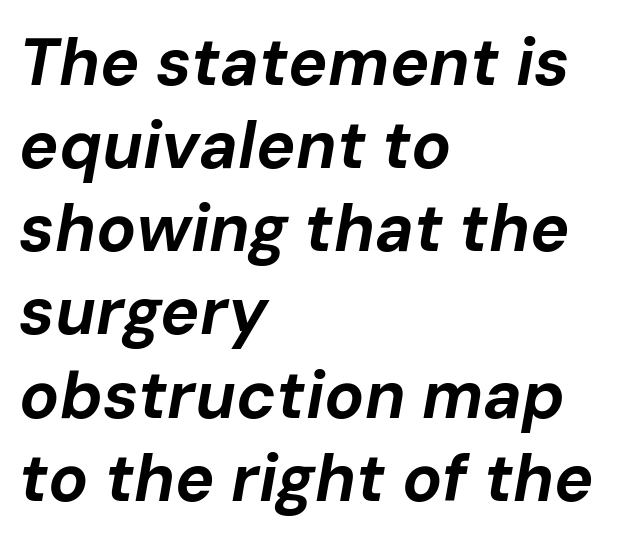
Q: Is the text bold? A: Yes.
Q: Is the text italic (slanted)? A: Yes, it leans right by about 10 degrees.
Q: Is the text underlined? A: No.
Q: How is the paragraph aligned? A: Left-aligned.
Q: Is the spacing between letters normal or unusually wide? A: Normal.
Q: Is the spacing between lines tight, normal or loose? A: Normal.
Q: Width (condensed, normal, or wide)? A: Normal.
Q: Stroke contrast? A: Low.
Q: x-height? A: Medium.
Q: Monospaced? A: No.
